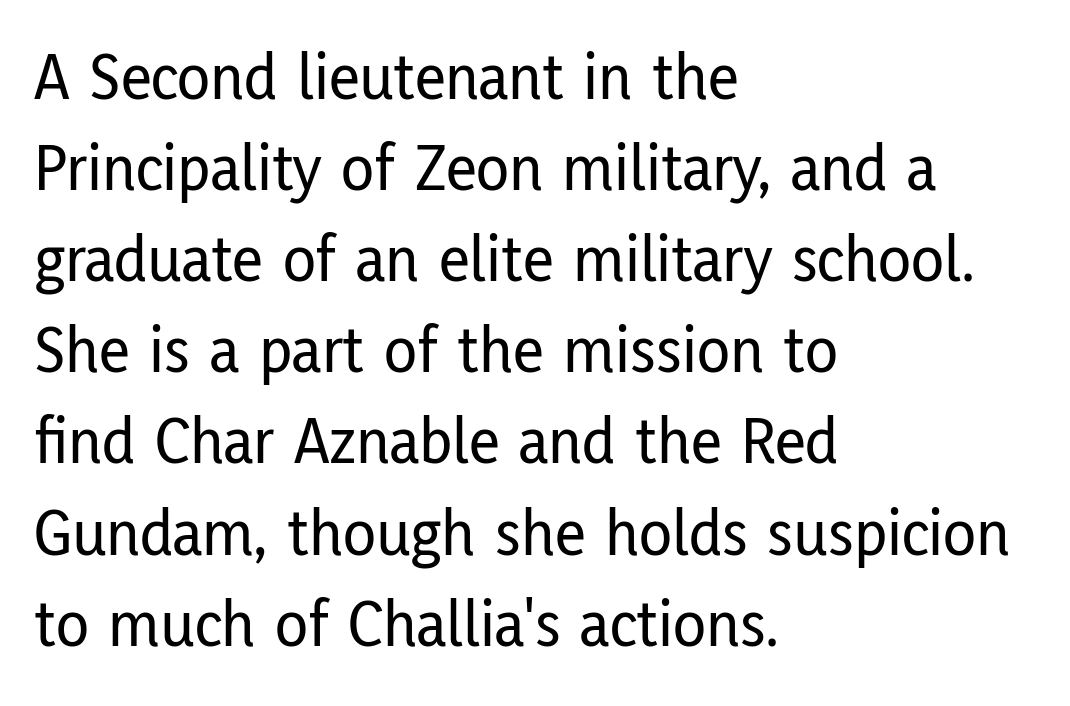
The ragged edge is on the right, which tells us the setting is flush left. Serif or sans? Sans — the stroke terminals are bare. The area under the type is left untouched. Italic? Not at all — the glyphs are vertical. A typesetter would call this zero additional tracking.
